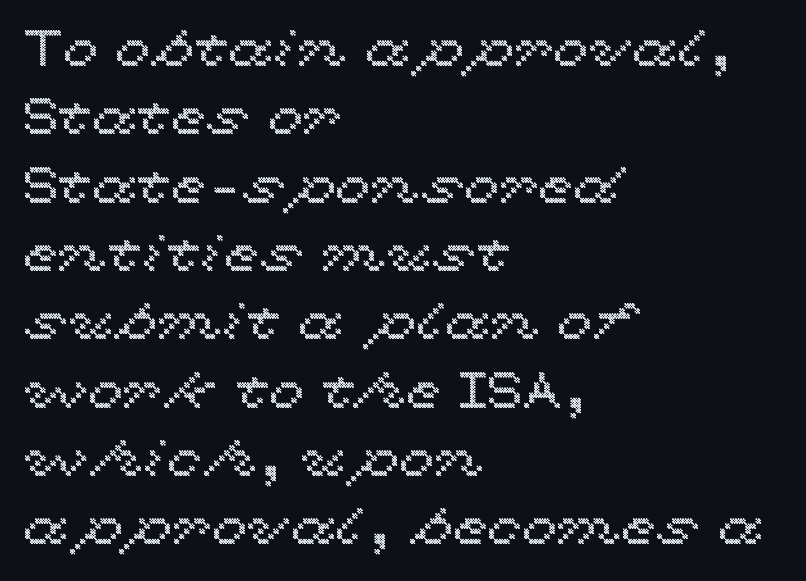
Q: Is the text italic (slanted)? A: Yes.
Q: Is the text underlined? A: No.
Q: How is the paragraph aligned? A: Left-aligned.
Q: Is the spacing between letters normal or unusually wide? A: Normal.
Q: Is the spacing between lines tight, normal or loose? A: Normal.
Q: Width (condensed, normal, or wide)? A: Wide.
Q: x-height? A: Medium.
Q: Monospaced? A: No.
